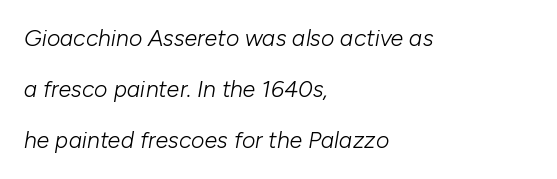
Q: Is the text bold? A: No.
Q: Is the text italic (slanted)? A: Yes, it leans right by about 10 degrees.
Q: Is the text underlined? A: No.
Q: How is the paragraph aligned? A: Left-aligned.
Q: Is the spacing between letters normal or unusually wide? A: Normal.
Q: Is the spacing between lines tight, normal or loose? A: Loose.
